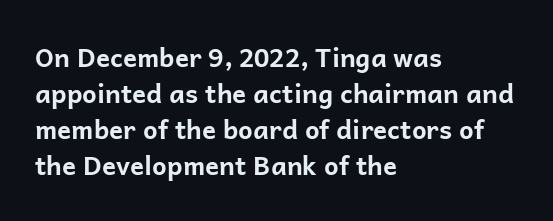
Q: Is the text bold? A: Yes.
Q: Is the text italic (slanted)? A: No, it is upright.
Q: Is the text underlined? A: No.
Q: How is the paragraph aligned? A: Left-aligned.
Q: Is the spacing between letters normal or unusually wide? A: Normal.
Q: Is the spacing between lines tight, normal or loose? A: Normal.
